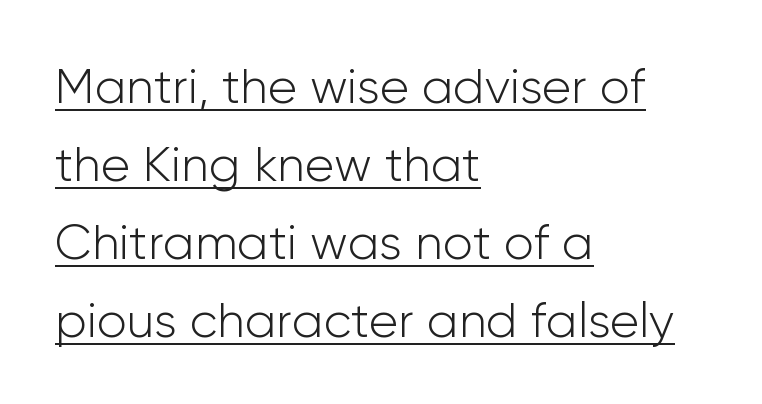
{"serif": "no", "italic": "no", "bold": "no", "weight": "light", "width": "normal", "stroke_contrast": "low", "x_height": "medium", "monospaced": "no", "underline": "yes", "align": "left", "line_spacing": "normal", "line_spacing_ratio": 1.59, "letter_spacing": "normal", "letter_spacing_em": 0.0, "glyph_px": 49}
